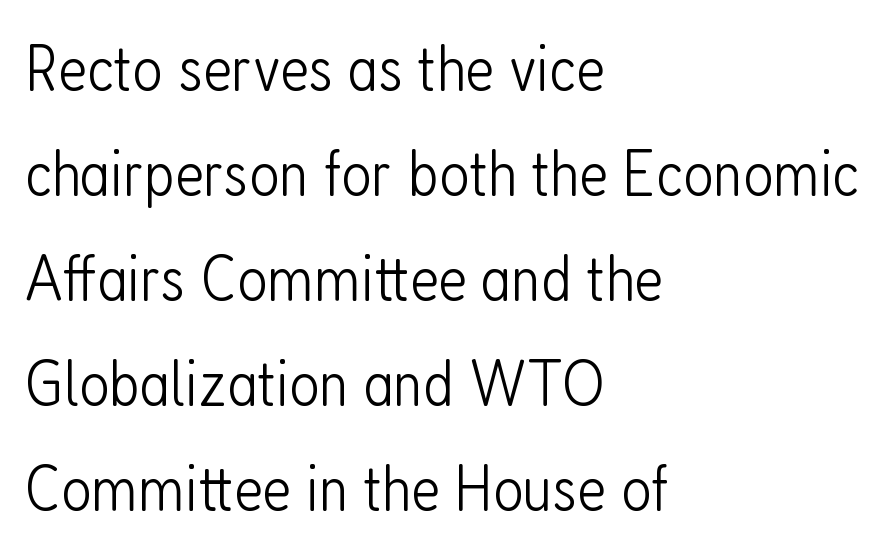
The image shows 66 px light, condensed sans-serif type, upright; set left-aligned, normal line spacing (1.59x), normal letter spacing, not underlined; low stroke contrast and a medium x-height.
